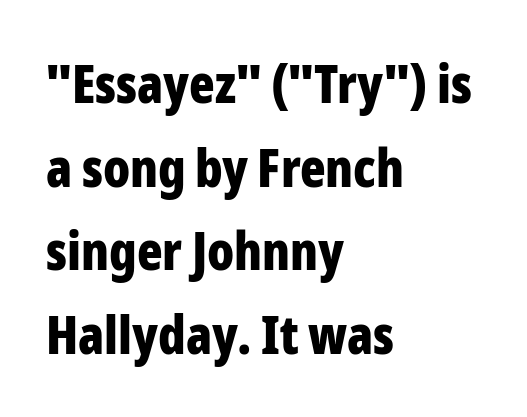
The image shows 53 px bold, condensed sans-serif type, upright; set left-aligned, normal line spacing (1.58x), normal letter spacing, not underlined; low stroke contrast and a medium x-height.
